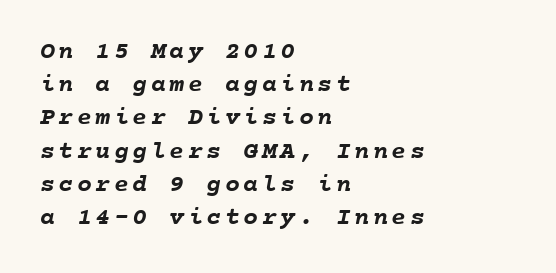
Typeset ragged right — the left edge is the straight one. Does the weight exceed regular? Yes, all the way to bold. Line spacing here is normal. Descender tails drop into unmarked territory.
